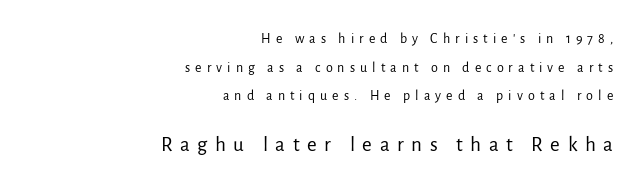
The letterforms sit at book weight or below. Here the glyphs are tracked loosely, breaking word shapes into spaced letters. Bigger letters appear in the bottom chunk; the top chunk is reduced. If you drew a ruler down the right edge, every line would touch it.
